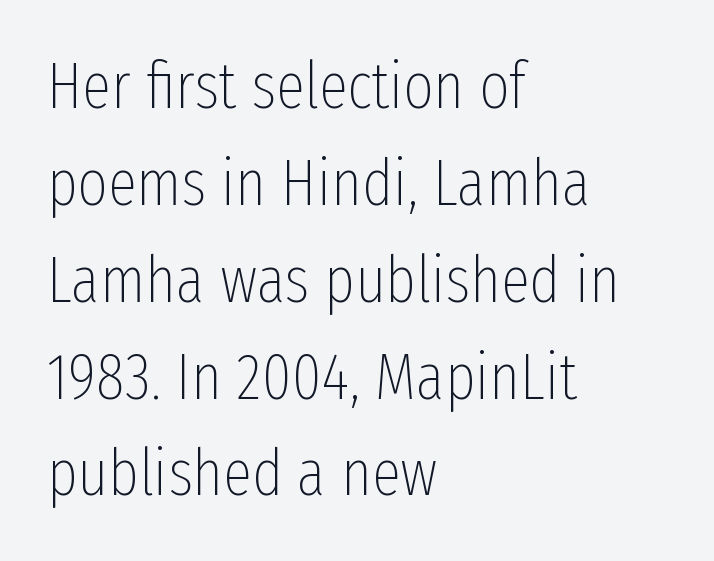
The image shows 65 px thin, condensed sans-serif type, upright; set left-aligned, normal line spacing (1.49x), normal letter spacing, not underlined; low stroke contrast and a medium x-height.
